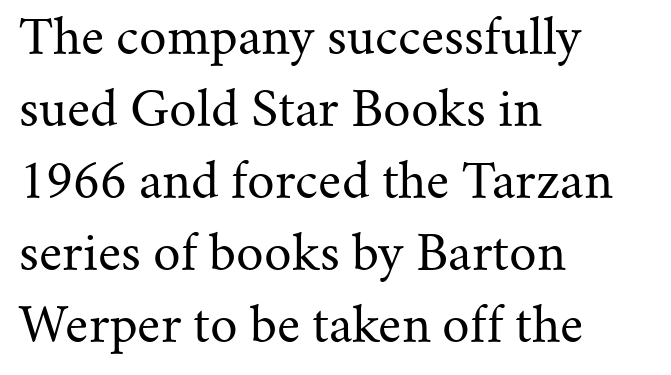
Q: Is the text bold? A: No.
Q: Is the text italic (slanted)? A: No, it is upright.
Q: Is the typeface a serif or a sans-serif typeface? A: Serif.
Q: Is the text underlined? A: No.
Q: How is the paragraph aligned? A: Left-aligned.
Q: Is the spacing between letters normal or unusually wide? A: Normal.
Q: Is the spacing between lines tight, normal or loose? A: Normal.
Q: Width (condensed, normal, or wide)? A: Normal.
Q: Stroke contrast? A: Medium.
Q: x-height? A: Small.
Q: Monospaced? A: No.
